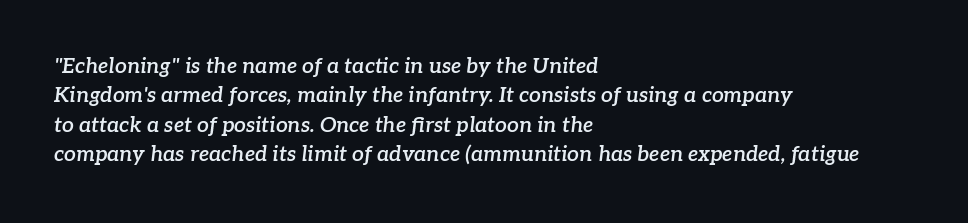
{"italic": "yes", "lean": "right", "slant_degrees": 7, "bold": "semi", "underline": "no", "align": "left", "line_spacing": "normal", "line_spacing_ratio": 1.4, "letter_spacing": "normal", "letter_spacing_em": 0.0, "glyph_px": 21}
